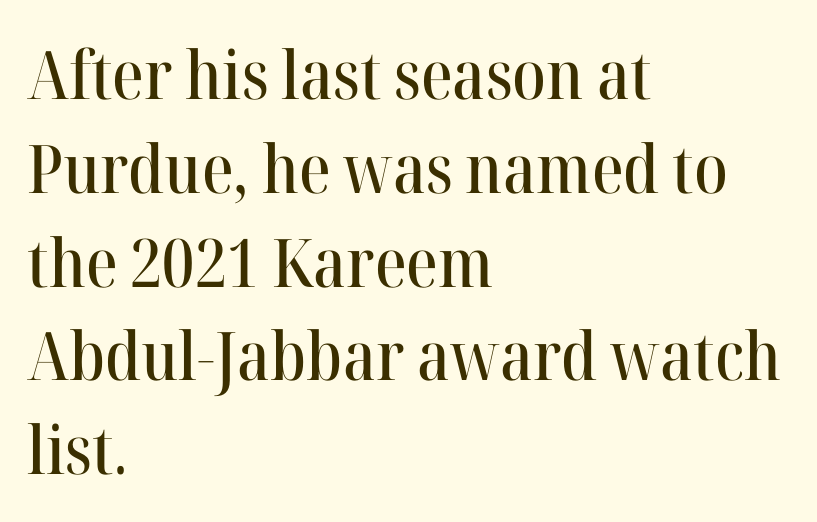
{"serif": "yes", "italic": "no", "width": "normal", "stroke_contrast": "high", "x_height": "medium", "monospaced": "no", "underline": "no", "align": "left", "line_spacing": "normal", "line_spacing_ratio": 1.4, "letter_spacing": "normal", "letter_spacing_em": 0.0, "glyph_px": 67}
